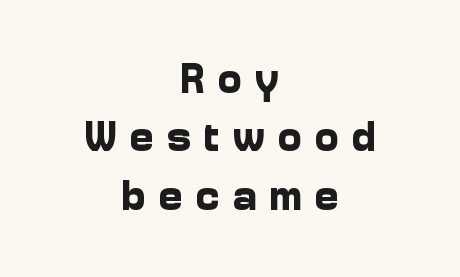
Note the varied advance widths — an 'i' is clearly narrower than an 'm'. The passage shown is not underscored anywhere. Note: no serifs on the glyphs. The characters look thick and weighty, a clear bold. The setting favours the middle, as headings and verse often do. Whoever set this chose a conventional vertical rhythm.
